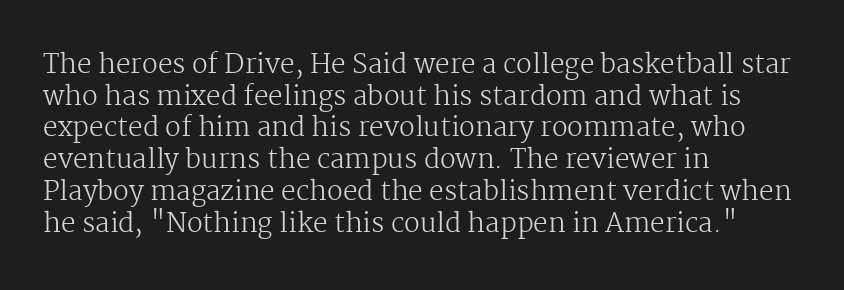
{"italic": "no", "bold": "no", "underline": "no", "align": "left", "line_spacing_ratio": 1.22, "letter_spacing": "normal", "letter_spacing_em": 0.0, "glyph_px": 26}
